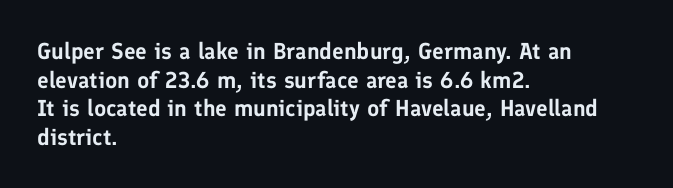
{"italic": "no", "underline": "no", "align": "left", "line_spacing_ratio": 1.24, "letter_spacing": "normal", "letter_spacing_em": 0.0, "glyph_px": 23}
